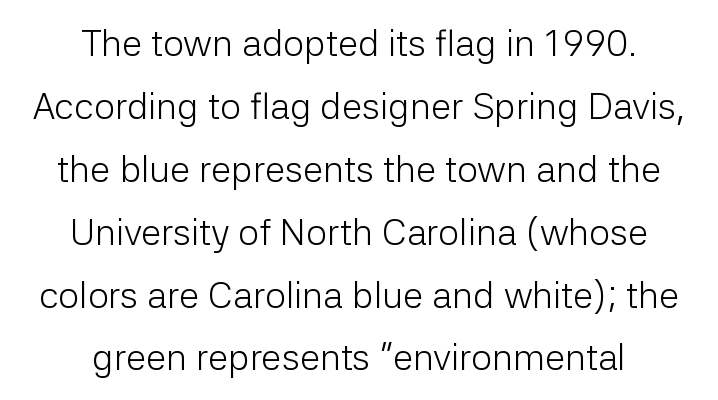
The image shows 37 px light sans-serif type, upright; set centered, normal line spacing (1.7x), normal letter spacing, not underlined; low stroke contrast and a medium x-height.
